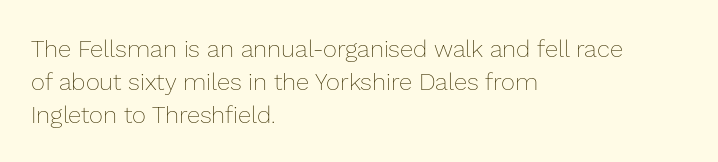
The image shows 24 px text type, upright; set left-aligned, normal line spacing (1.37x), normal letter spacing, not underlined.
